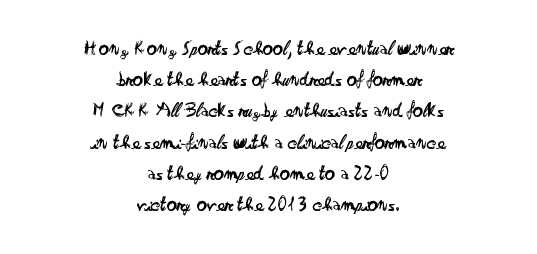
The image shows 20 px text type, upright; set centered, normal line spacing (1.56x), normal letter spacing, not underlined.
